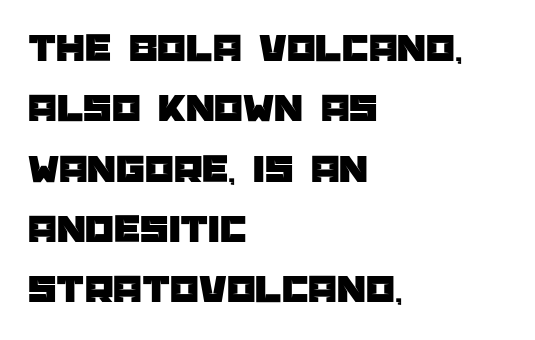
Q: Is the text italic (slanted)? A: No, it is upright.
Q: Is the typeface a serif or a sans-serif typeface? A: Sans-serif.
Q: Is the text underlined? A: No.
Q: How is the paragraph aligned? A: Left-aligned.
Q: Is the spacing between letters normal or unusually wide? A: Normal.
Q: Is the spacing between lines tight, normal or loose? A: Normal.
Q: Width (condensed, normal, or wide)? A: Normal.
Q: Stroke contrast? A: Low.
Q: x-height? A: Large.
Q: Monospaced? A: No.
